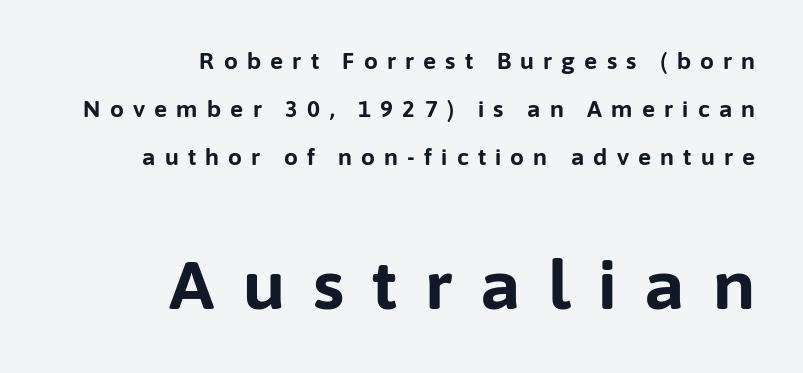
Q: Is the text bold? A: Yes.
Q: Is the text italic (slanted)? A: No, it is upright.
Q: Is the typeface a serif or a sans-serif typeface? A: Sans-serif.
Q: Is the text underlined? A: No.
Q: How is the paragraph aligned? A: Right-aligned.
Q: Is the spacing between letters normal or unusually wide? A: Unusually wide.
Q: Is the spacing between lines tight, normal or loose? A: Loose.
Q: Which block of text is set in a larger size, the first (top) or the second (bottom)? A: The second (bottom) one.
Q: Width (condensed, normal, or wide)? A: Normal.
Q: Stroke contrast? A: Low.
Q: x-height? A: Medium.
Q: Monospaced? A: No.
